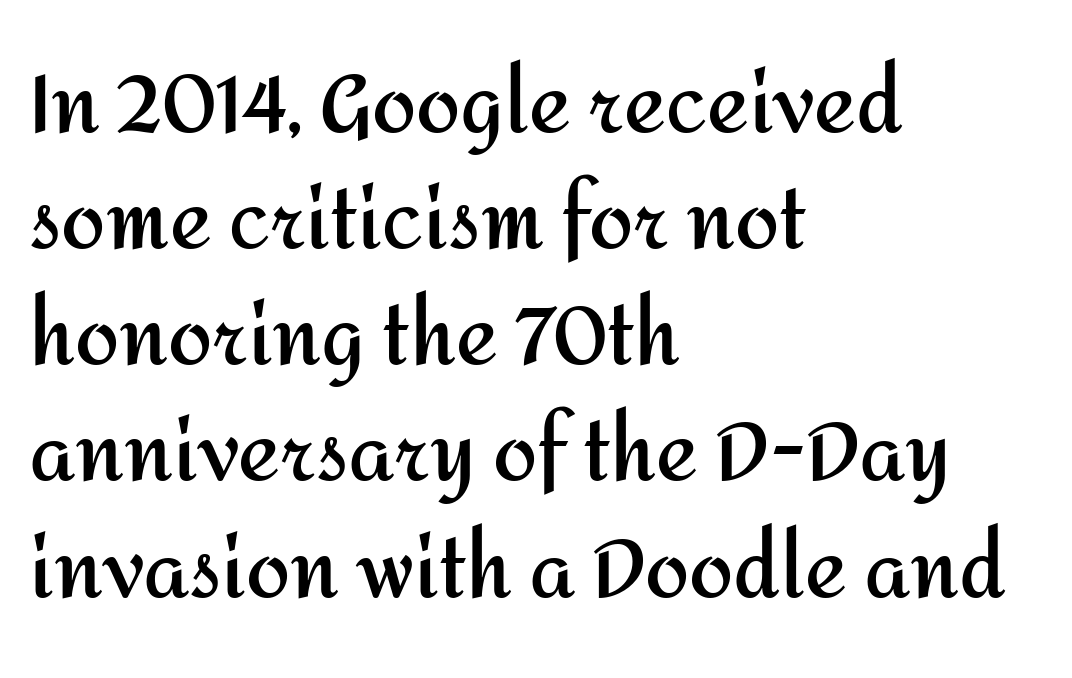
The lettering stays uniformly vertical, giving the passage a roman look. Each line starts at the same left margin while the right side varies. Only glyphs here, with clear space below each row. The characters display no serif detailing; their extremities are plain.
